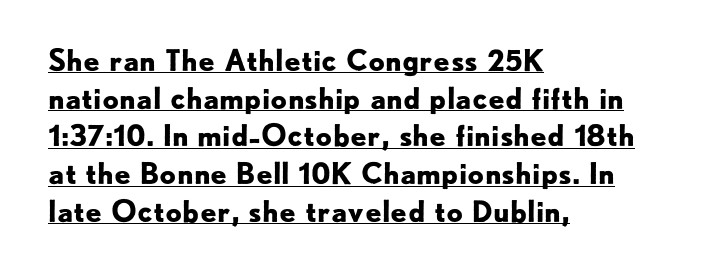
{"serif": "no", "italic": "no", "bold": "yes", "weight": "bold", "width": "normal", "stroke_contrast": "low", "x_height": "small", "monospaced": "no", "underline": "yes", "align": "left", "line_spacing": "normal", "line_spacing_ratio": 1.3, "letter_spacing": "normal", "letter_spacing_em": 0.0, "glyph_px": 29}
